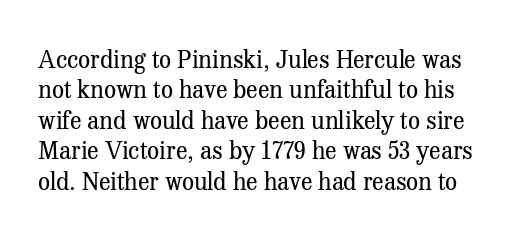
The image shows 24 px text type, upright; set normal line spacing (1.27x), normal letter spacing, not underlined.
